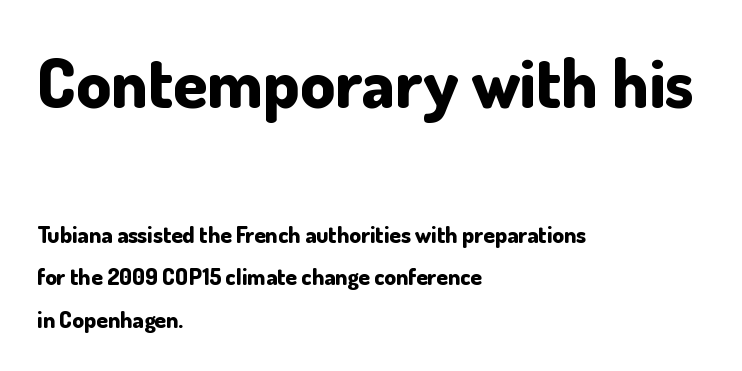
The line texture is even and compact thanks to regular tracking. No italicization has been applied; the sample stays upright. The passage shown is emphatically bold. The letters in the upper block stand taller than those in the block below. The text was rendered using a sans face with plain stroke endings.
